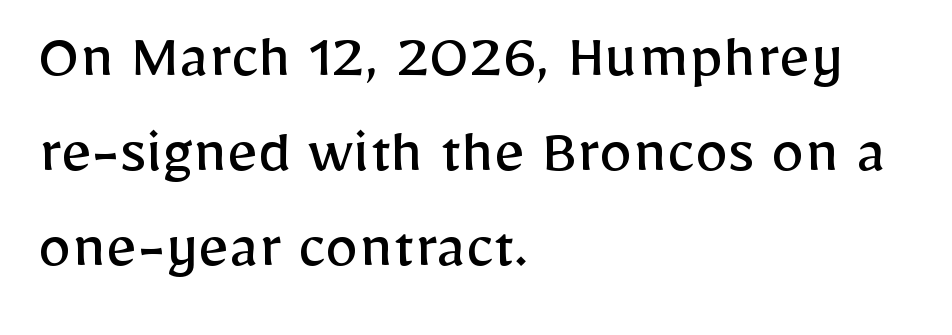
{"serif": "no", "italic": "no", "bold": "no", "weight": "regular", "width": "normal", "stroke_contrast": "low", "x_height": "medium", "monospaced": "no", "underline": "no", "align": "left", "line_spacing": "normal", "line_spacing_ratio": 1.42, "letter_spacing": "normal", "letter_spacing_em": 0.0, "glyph_px": 67}
